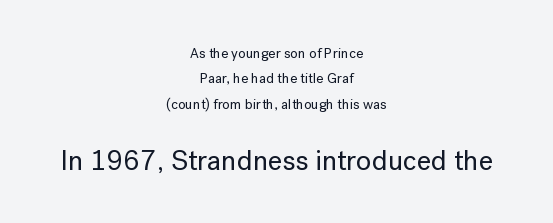
The image shows 28 px sans-serif type, upright; set centered, line spacing 1.82x, normal letter spacing, not underlined; the second (bottom) block is 2.0x larger; low stroke contrast and a medium x-height.
